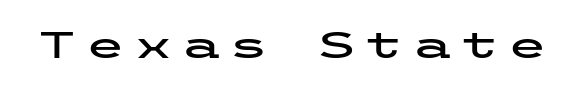
The image shows 37 px wide sans-serif type, upright; set not underlined; low stroke contrast and a medium x-height.
